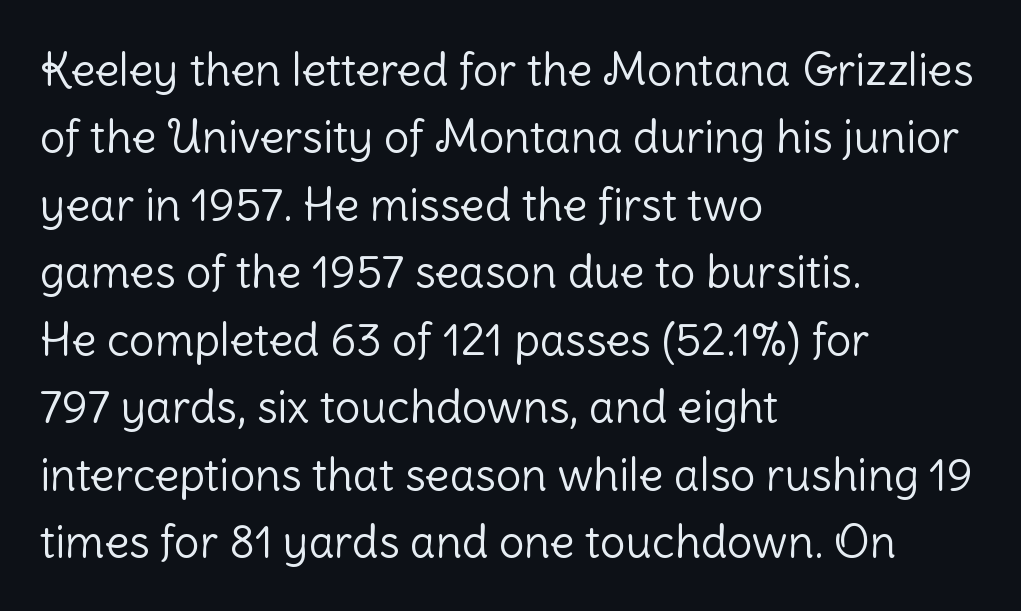
The image shows 45 px light sans-serif type, upright; set left-aligned, normal line spacing (1.5x), normal letter spacing, not underlined; low stroke contrast and a medium x-height.
